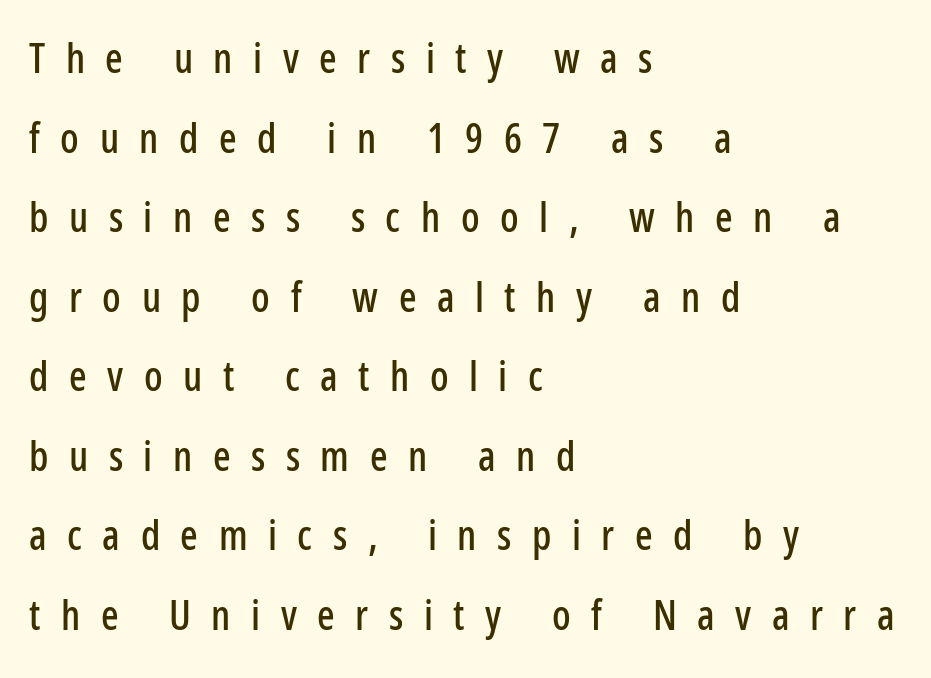
Characters remain perfectly vertical along every line. In terms of leading, this rendering errs on the spacious side. Any mark beneath the type? The region is blank. Words appear elongated and porous because spacing is wide. The passage is arranged the way most books set body copy — flush left.
